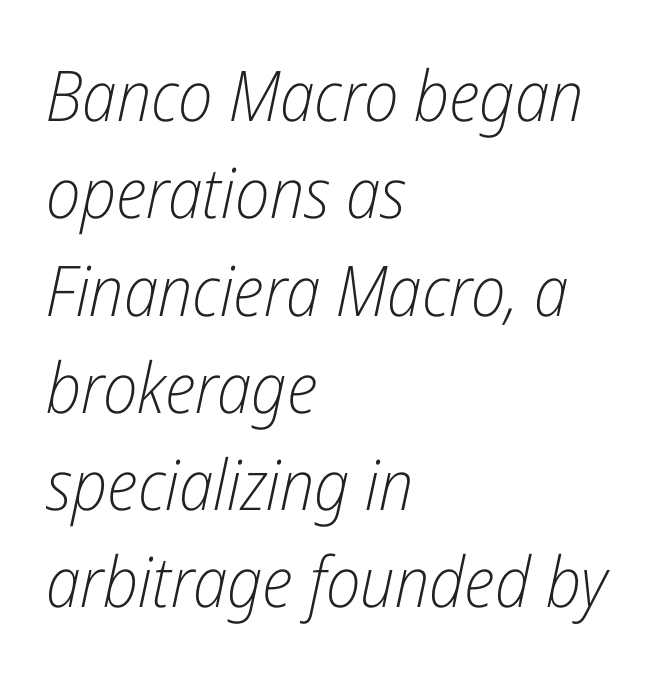
Default kerning and tracking; the words read as compact shapes. Students, observe: this is what conventionally led text looks like. Designer's note — italics engaged. Type without underlining. Counters stay open thanks to moderate or lighter strokes.
